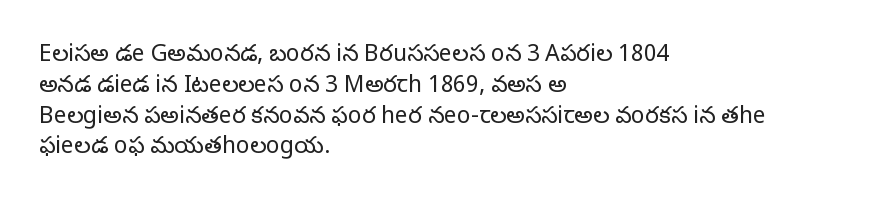
Descenders are the only things crossing below the line. The font sits on the lighter half of the weight spectrum, regular included. Does the copy run flush right? No — it runs flush left. Vertically, the passage feels balanced, rows spaced as you'd expect.
